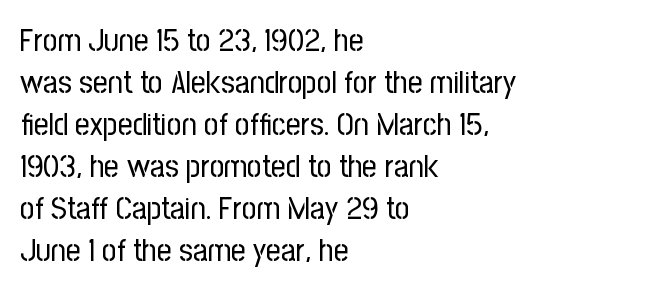
Proportional: the letters do not fall into vertical columns. Designer's note — italics off, roman on. The face used here is rendered with its standard letterfit. Stroke terminals: plain, sans-serif. These lines sit exactly where default settings would place them.
